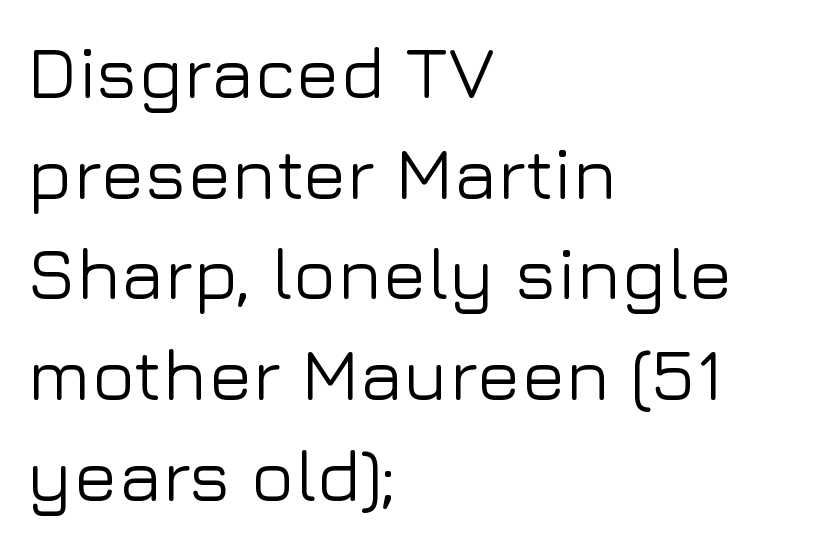
Q: Is the text italic (slanted)? A: No, it is upright.
Q: Is the typeface a serif or a sans-serif typeface? A: Sans-serif.
Q: Is the text underlined? A: No.
Q: How is the paragraph aligned? A: Left-aligned.
Q: Is the spacing between letters normal or unusually wide? A: Normal.
Q: Is the spacing between lines tight, normal or loose? A: Normal.
Q: Width (condensed, normal, or wide)? A: Normal.
Q: Stroke contrast? A: Low.
Q: x-height? A: Medium.
Q: Monospaced? A: No.
